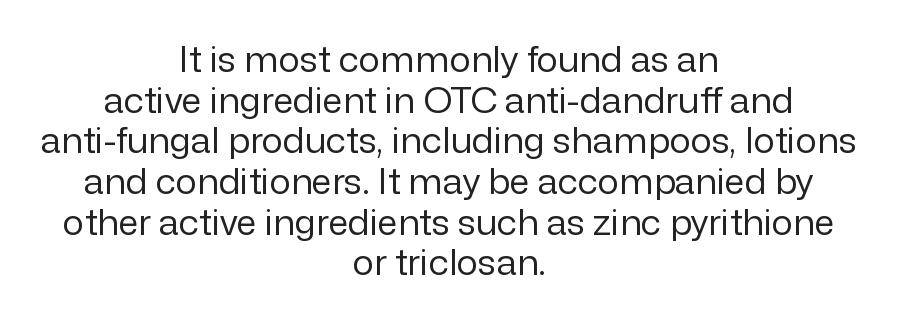
{"serif": "no", "italic": "no", "bold": "no", "weight": "regular", "width": "normal", "stroke_contrast": "low", "x_height": "medium", "monospaced": "no", "underline": "no", "align": "center", "line_spacing": "tight", "line_spacing_ratio": 1.13, "letter_spacing": "normal", "letter_spacing_em": 0.0, "glyph_px": 36}
